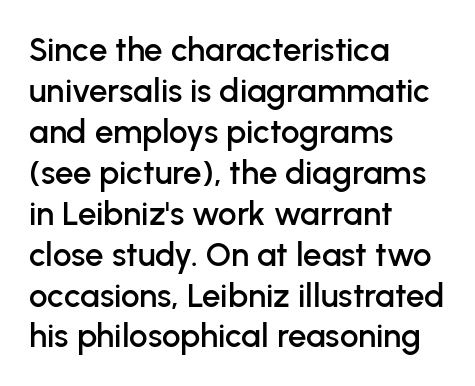
The glyphs in this specimen are sans serif. A typesetter would call this proportional, since set widths differ per character. Every character sits straight up, as roman type does. A student would call this left alignment; a typographer would say flush left, rag right.
